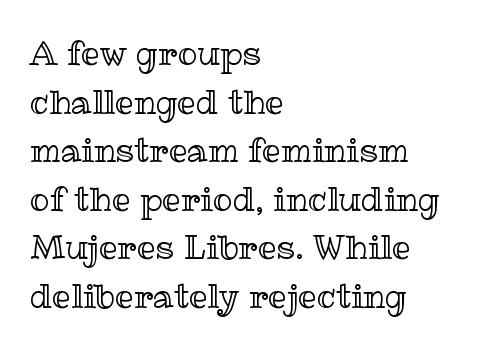
The image shows 33 px text type, upright; set left-aligned, normal line spacing (1.47x), normal letter spacing, not underlined; a medium x-height.
